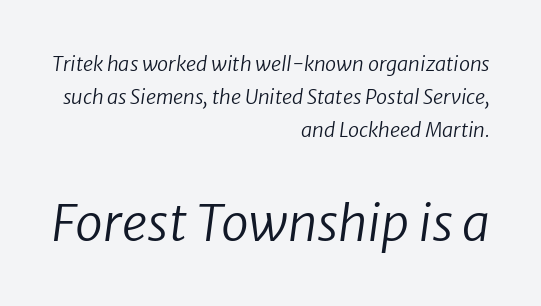
Q: Is the text bold? A: No.
Q: Is the typeface a serif or a sans-serif typeface? A: Sans-serif.
Q: Is the text underlined? A: No.
Q: How is the paragraph aligned? A: Right-aligned.
Q: Is the spacing between letters normal or unusually wide? A: Normal.
Q: Is the spacing between lines tight, normal or loose? A: Normal.
Q: Which block of text is set in a larger size, the first (top) or the second (bottom)? A: The second (bottom) one.
Q: Width (condensed, normal, or wide)? A: Normal.
Q: Stroke contrast? A: Low.
Q: x-height? A: Medium.
Q: Monospaced? A: No.
